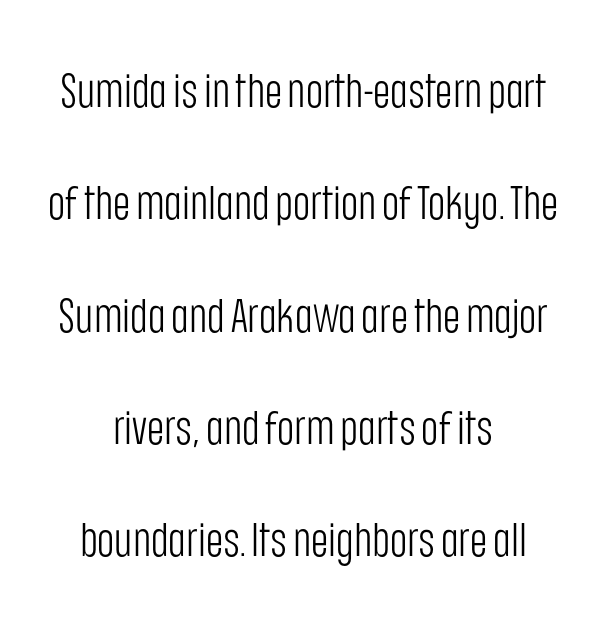
{"serif": "no", "italic": "no", "bold": "no", "weight": "light", "width": "condensed", "stroke_contrast": "low", "x_height": "large", "monospaced": "no", "underline": "no", "align": "center", "line_spacing": "loose", "line_spacing_ratio": 2.39, "letter_spacing": "normal", "letter_spacing_em": 0.0, "glyph_px": 47}
